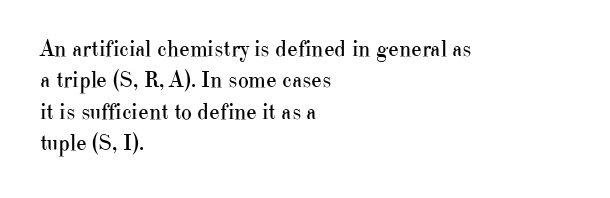
{"italic": "no", "bold": "no", "underline": "no", "align": "left", "line_spacing": "normal", "line_spacing_ratio": 1.36, "letter_spacing": "normal", "letter_spacing_em": 0.0, "glyph_px": 23}
